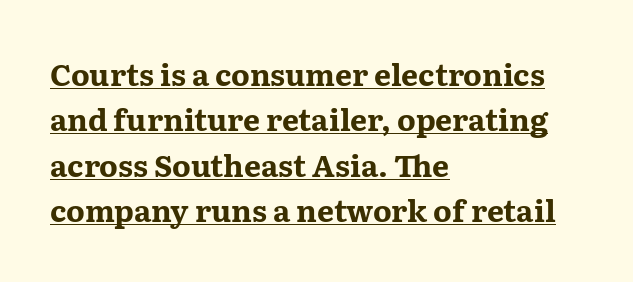
Q: Is the text bold? A: Yes.
Q: Is the text italic (slanted)? A: No, it is upright.
Q: Is the typeface a serif or a sans-serif typeface? A: Serif.
Q: Is the text underlined? A: Yes.
Q: How is the paragraph aligned? A: Left-aligned.
Q: Is the spacing between letters normal or unusually wide? A: Normal.
Q: Is the spacing between lines tight, normal or loose? A: Normal.
Q: Width (condensed, normal, or wide)? A: Wide.
Q: Stroke contrast? A: Medium.
Q: x-height? A: Medium.
Q: Monospaced? A: No.
